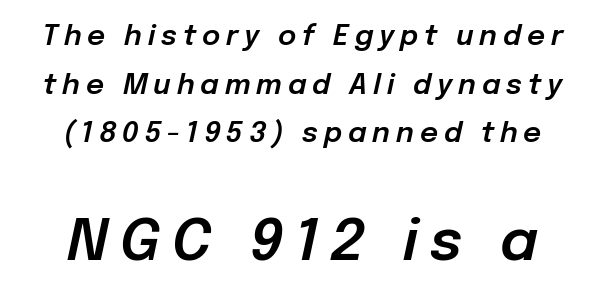
The image shows 57 px text type, italic (leaning right); set line spacing 1.74x, unusually wide letter spacing (+0.21 em), not underlined; the second (bottom) block is 2.04x larger; low stroke contrast and a medium x-height.
